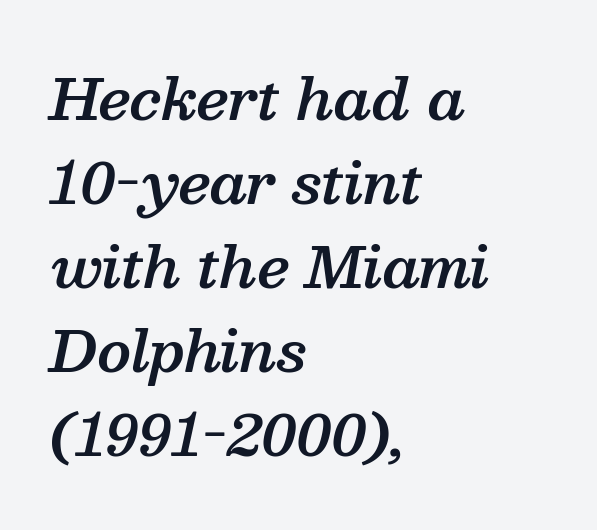
The image shows 56 px semibold serif type, italic (leaning right); set left-aligned, normal line spacing (1.5x), normal letter spacing, not underlined; medium stroke contrast and a medium x-height.
